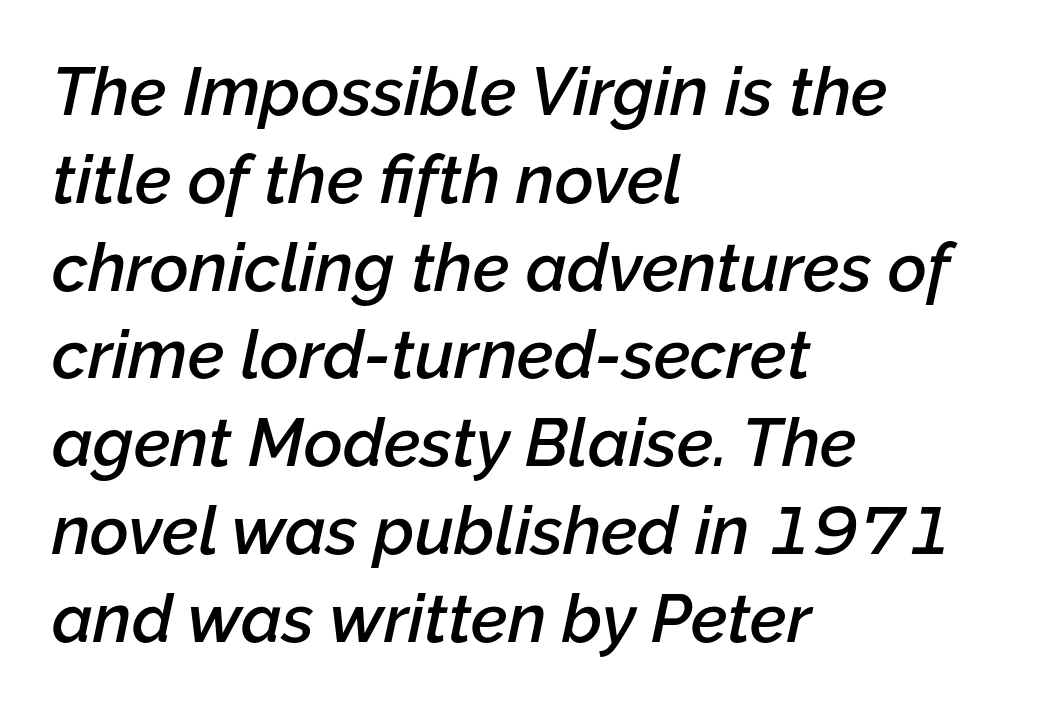
{"italic": "yes", "lean": "right", "slant_degrees": 12, "bold": "semi", "weight": "semibold", "width": "normal", "stroke_contrast": "low", "x_height": "medium", "monospaced": "no", "underline": "no", "align": "left", "line_spacing": "normal", "line_spacing_ratio": 1.31, "letter_spacing": "normal", "letter_spacing_em": 0.0, "glyph_px": 67}
